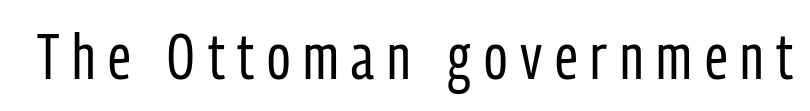
Is the stroke heavy? The answer is a plain regular-or-lighter. A clean baseline with only descenders dipping below it. Think of a printed novel: that variable character pitch is what you see here. The text was rendered using a sans face with plain stroke endings.
